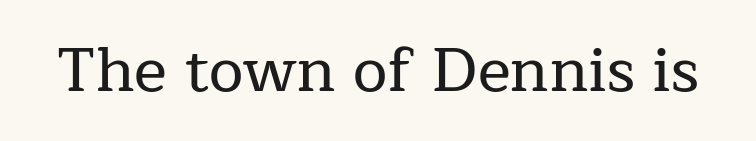
The image shows 62 px serif type, upright; set normal letter spacing, not underlined; low stroke contrast and a medium x-height.
